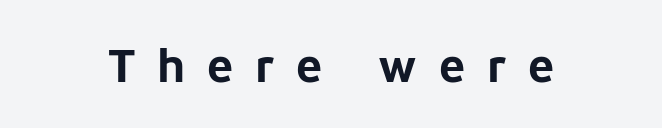
Q: Is the text bold? A: Yes.
Q: Is the text italic (slanted)? A: No, it is upright.
Q: Is the typeface a serif or a sans-serif typeface? A: Sans-serif.
Q: Is the text underlined? A: No.
Q: Is the spacing between letters normal or unusually wide? A: Unusually wide.
Q: Width (condensed, normal, or wide)? A: Normal.
Q: Stroke contrast? A: Low.
Q: x-height? A: Medium.
Q: Monospaced? A: No.
